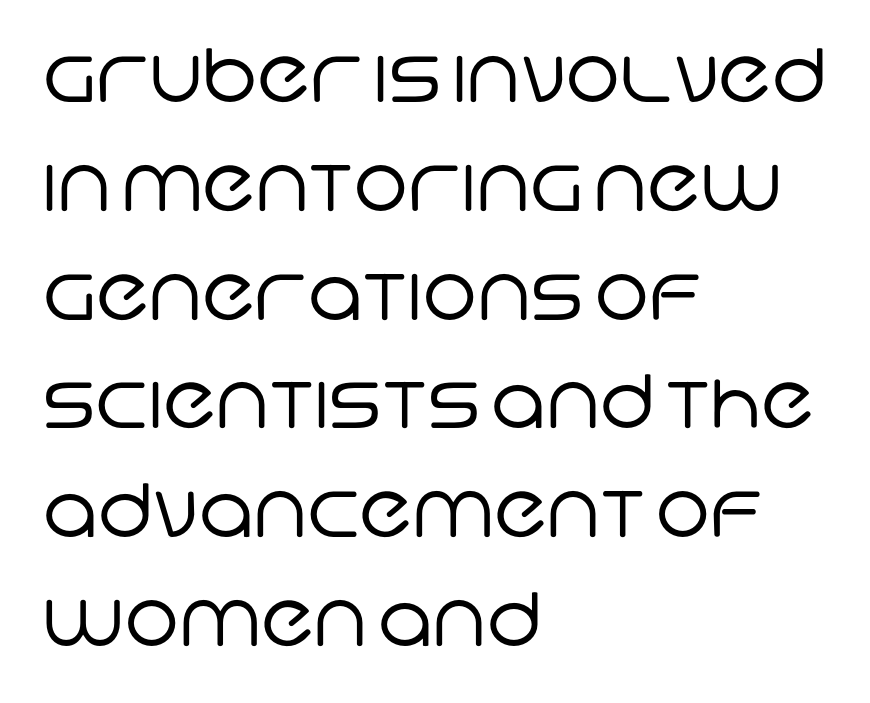
Q: Is the text bold? A: No.
Q: Is the typeface a serif or a sans-serif typeface? A: Sans-serif.
Q: Is the text underlined? A: No.
Q: How is the paragraph aligned? A: Left-aligned.
Q: Is the spacing between letters normal or unusually wide? A: Normal.
Q: Is the spacing between lines tight, normal or loose? A: Normal.
Q: Width (condensed, normal, or wide)? A: Normal.
Q: Stroke contrast? A: Low.
Q: x-height? A: Large.
Q: Monospaced? A: No.
